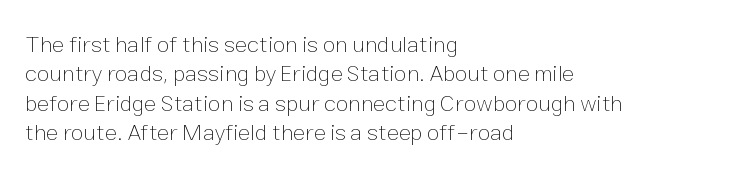
Q: Is the text bold? A: No.
Q: Is the text italic (slanted)? A: No, it is upright.
Q: Is the text underlined? A: No.
Q: How is the paragraph aligned? A: Left-aligned.
Q: Is the spacing between letters normal or unusually wide? A: Normal.
Q: Is the spacing between lines tight, normal or loose? A: Normal.
